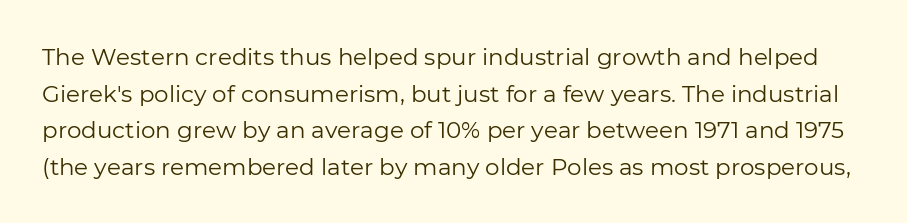
Letters rest on an invisible, unmarked baseline. The letterforms sit at book weight or below. These lines keep a tight, regular rhythm from letter to letter. Honestly, the row spacing looks completely unremarkable.
